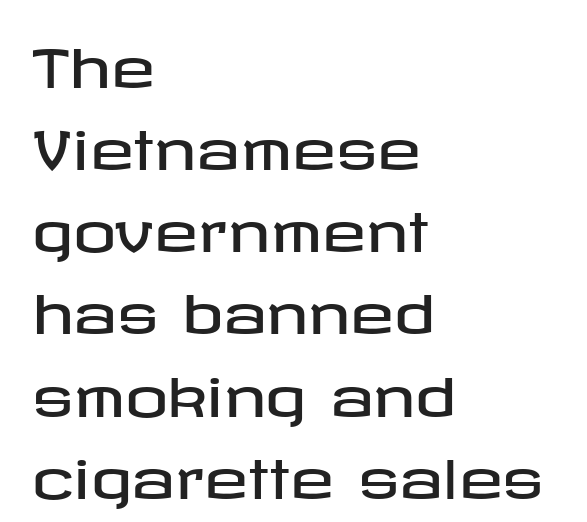
{"serif": "no", "italic": "no", "width": "wide", "stroke_contrast": "low", "x_height": "medium", "underline": "no", "align": "left", "line_spacing": "normal", "line_spacing_ratio": 1.55, "letter_spacing": "normal", "letter_spacing_em": 0.0, "glyph_px": 53}
